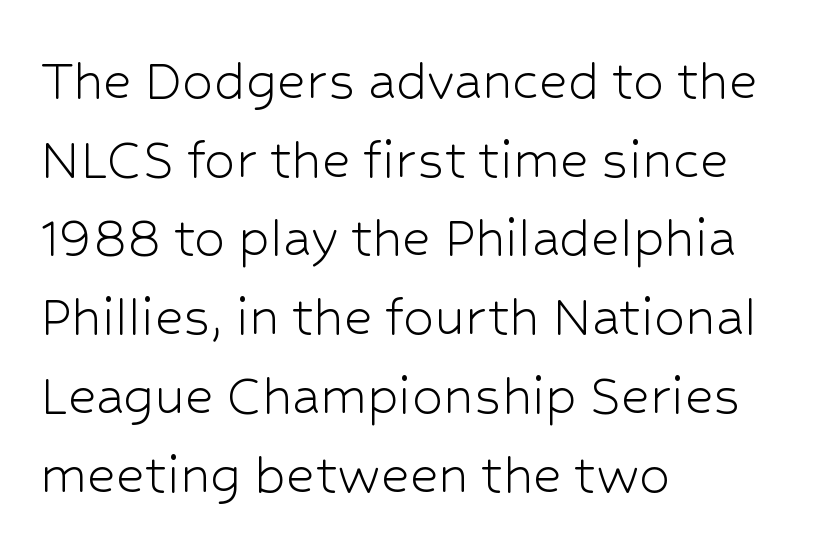
{"serif": "no", "italic": "no", "bold": "no", "weight": "light", "width": "normal", "stroke_contrast": "low", "x_height": "medium", "monospaced": "no", "underline": "no", "align": "left", "line_spacing": "normal", "line_spacing_ratio": 1.27, "letter_spacing": "normal", "letter_spacing_em": 0.0, "glyph_px": 62}
